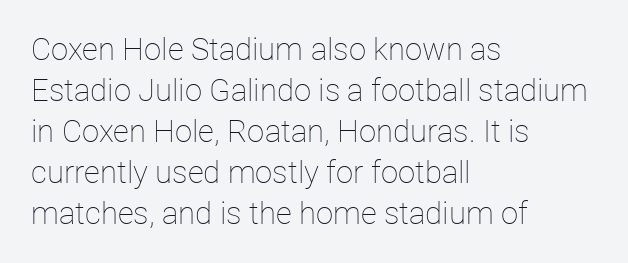
The image shows 31 px thin type, upright; set left-aligned, normal line spacing (1.32x), normal letter spacing, not underlined; low stroke contrast and a medium x-height.
